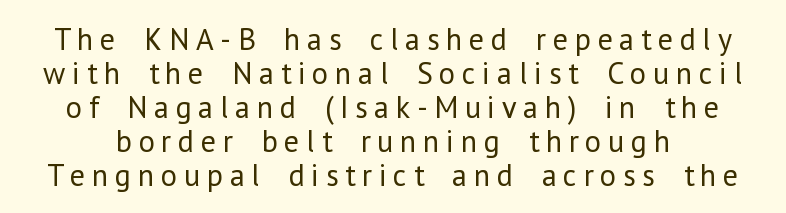
Q: Is the text bold? A: No.
Q: Is the text italic (slanted)? A: No, it is upright.
Q: Is the typeface a serif or a sans-serif typeface? A: Sans-serif.
Q: Is the text underlined? A: No.
Q: Is the spacing between letters normal or unusually wide? A: Unusually wide.
Q: Is the spacing between lines tight, normal or loose? A: Tight.
Q: Width (condensed, normal, or wide)? A: Normal.
Q: Stroke contrast? A: Low.
Q: x-height? A: Medium.
Q: Monospaced? A: No.
